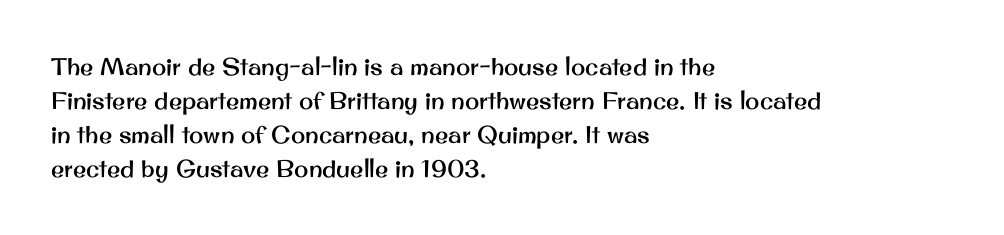
The image shows 24 px text type, upright; set left-aligned, normal line spacing (1.41x), normal letter spacing, not underlined.
